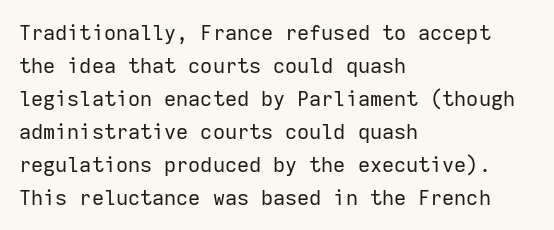
Q: Is the text bold? A: No.
Q: Is the text italic (slanted)? A: No, it is upright.
Q: Is the text underlined? A: No.
Q: How is the paragraph aligned? A: Left-aligned.
Q: Is the spacing between letters normal or unusually wide? A: Normal.
Q: Is the spacing between lines tight, normal or loose? A: Normal.
